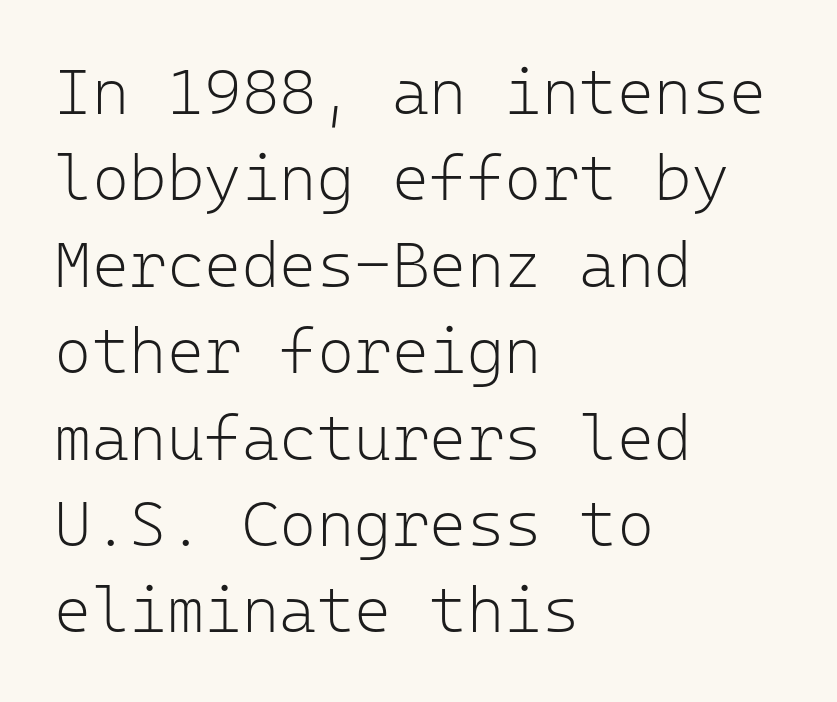
The image shows 64 px light sans-serif type, upright, monospaced; set left-aligned, normal line spacing (1.35x), normal letter spacing, not underlined; low stroke contrast and a medium x-height.
